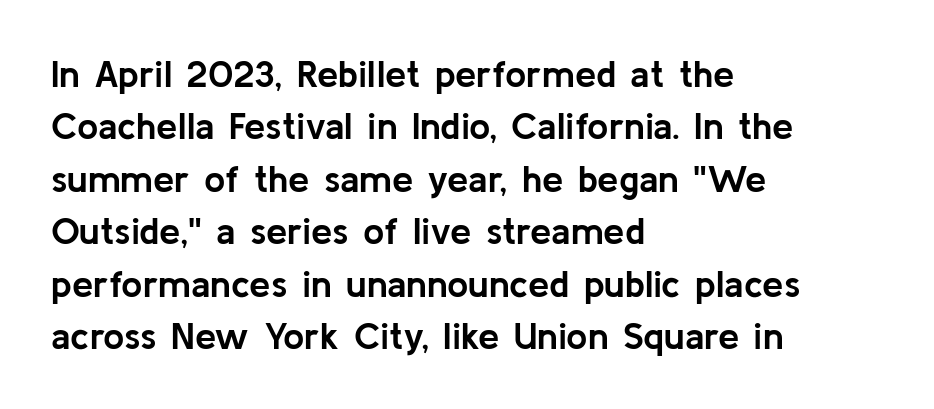
{"serif": "no", "italic": "no", "bold": "yes", "weight": "semibold", "width": "normal", "stroke_contrast": "low", "x_height": "medium", "monospaced": "no", "underline": "no", "align": "left", "line_spacing": "normal", "line_spacing_ratio": 1.38, "letter_spacing": "normal", "letter_spacing_em": 0.0, "glyph_px": 38}
